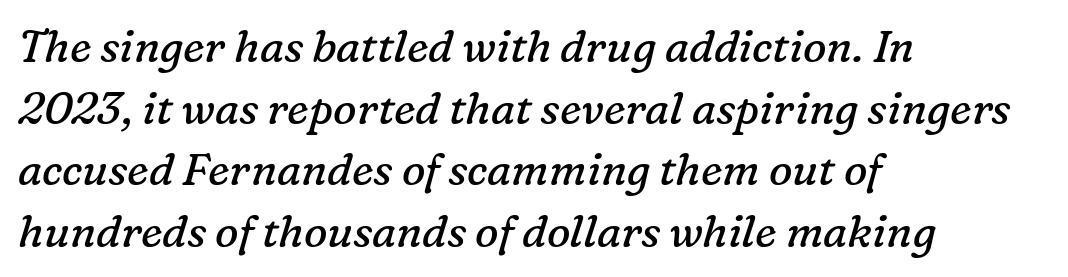
Look at the bottom of the vertical strokes: they flare into serifs here. Ink coverage per letter is moderate at most. Each line starts at the same left margin while the right side varies. Italic: yes, the glyphs are oblique. The specimen omits any rule beneath the text block's lines. The passage shown is typed in a proportional face where columns would drift.
